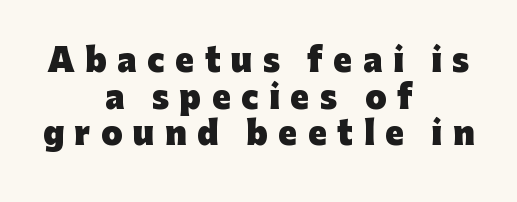
The image shows 31 px heavy sans-serif type, upright; set centered, line spacing 1.18x, unusually wide letter spacing (+0.34 em), not underlined; low stroke contrast and a medium x-height.
